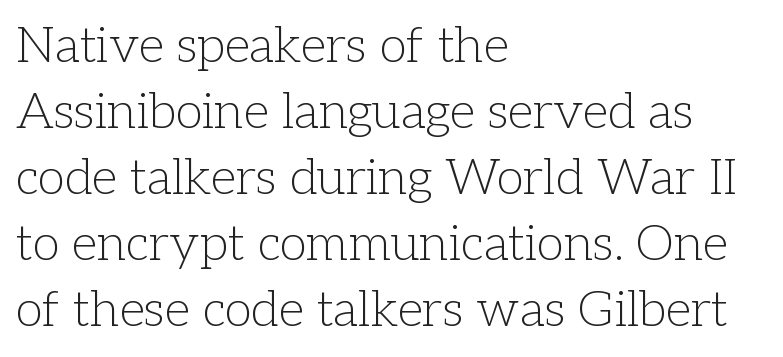
Standard letterfit; no display-style spreading of the glyphs. In terms of leading, this rendering sits right in the middle. The passage shown is not bold in any degree. Varying glyph widths throughout — classic text-font behaviour. Look at the bottom of the vertical strokes: they flare into serifs here.
